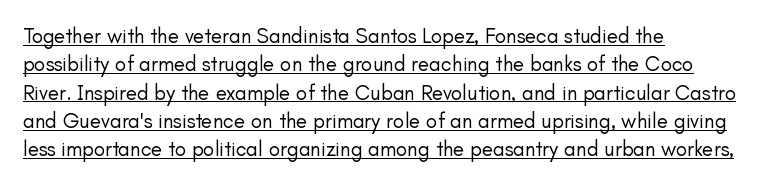
{"italic": "no", "bold": "no", "underline": "yes", "align": "left", "line_spacing": "normal", "line_spacing_ratio": 1.35, "letter_spacing": "normal", "letter_spacing_em": 0.0, "glyph_px": 21}
